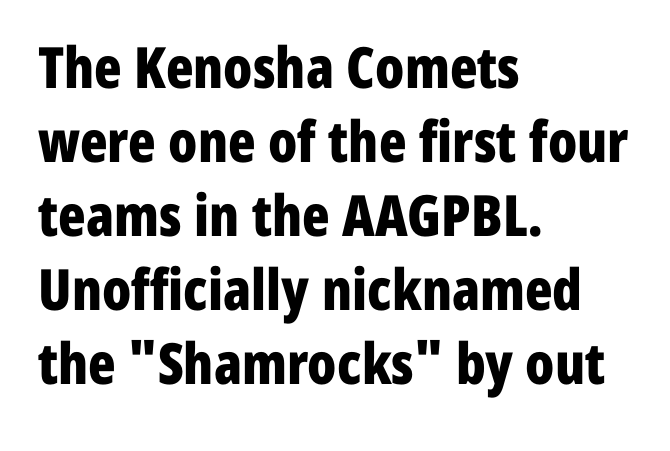
{"serif": "no", "italic": "no", "bold": "yes", "weight": "bold", "width": "condensed", "stroke_contrast": "low", "x_height": "medium", "monospaced": "no", "underline": "no", "align": "left", "line_spacing": "normal", "line_spacing_ratio": 1.3, "letter_spacing": "normal", "letter_spacing_em": 0.0, "glyph_px": 57}
